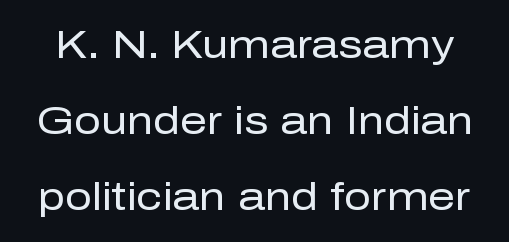
The image shows 38 px regular-weight sans-serif type, upright; set loose line spacing (2.0x), normal letter spacing, not underlined; low stroke contrast and a medium x-height.
